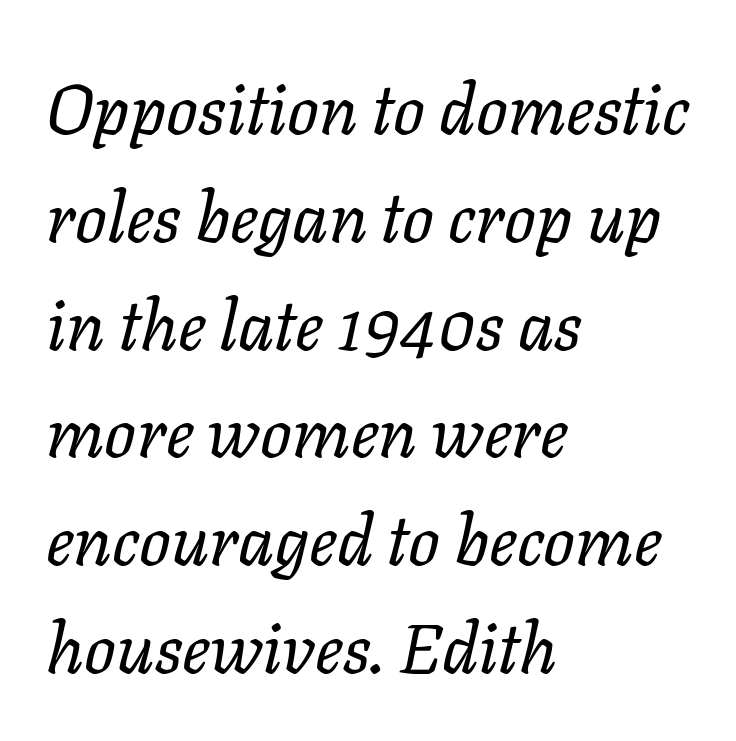
Q: Is the text bold? A: No.
Q: Is the text italic (slanted)? A: Yes, it leans right by about 11 degrees.
Q: Is the text underlined? A: No.
Q: How is the paragraph aligned? A: Left-aligned.
Q: Is the spacing between letters normal or unusually wide? A: Normal.
Q: Is the spacing between lines tight, normal or loose? A: Normal.
Q: Width (condensed, normal, or wide)? A: Normal.
Q: Stroke contrast? A: Low.
Q: x-height? A: Medium.
Q: Monospaced? A: No.
